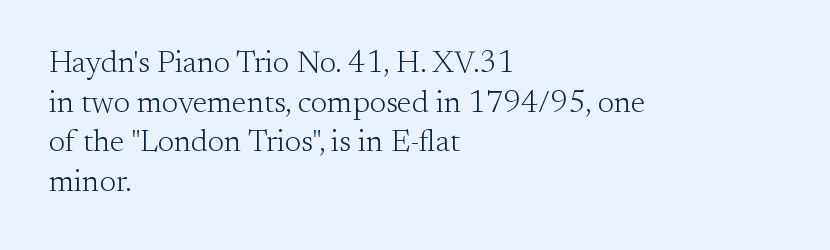
The image shows 31 px light serif type, upright; set left-aligned, normal line spacing (1.28x), normal letter spacing, not underlined; medium stroke contrast and a small x-height.
